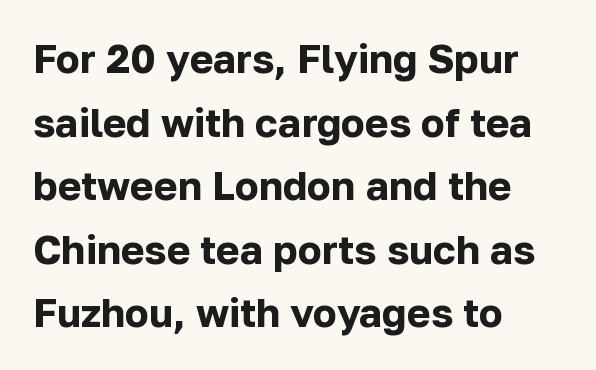
The image shows 40 px bold sans-serif type, upright; set left-aligned, normal line spacing (1.59x), normal letter spacing, not underlined; low stroke contrast and a medium x-height.
